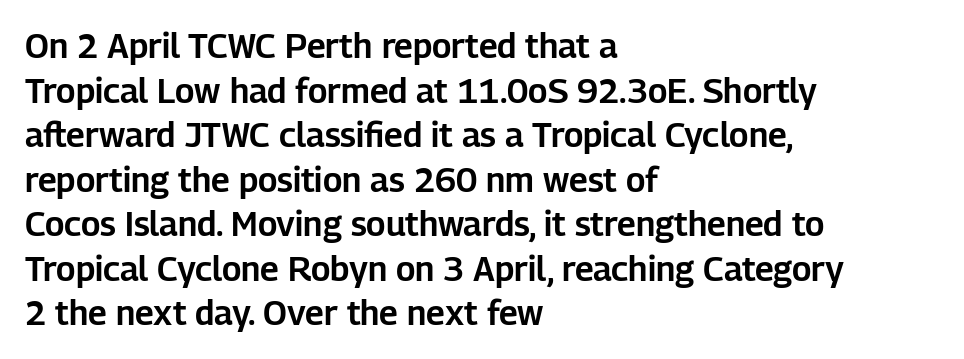
The passage shown is typeset with a sans-serif family. Character widths vary here, with narrow letters taking less room than wide ones. Vertically, the passage feels balanced, rows spaced as you'd expect. Between one letter and the next there's only the usual sliver of space. These lines stack with their left ends in a neat column. In terms of posture, this sample is upright.
